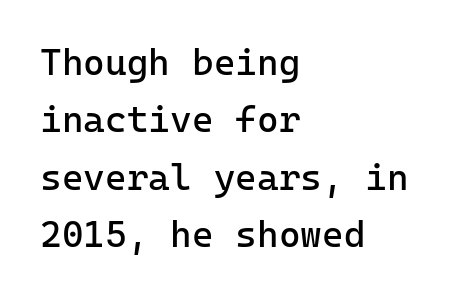
Q: Is the text bold? A: No.
Q: Is the text italic (slanted)? A: No, it is upright.
Q: Is the typeface a serif or a sans-serif typeface? A: Sans-serif.
Q: Is the text underlined? A: No.
Q: How is the paragraph aligned? A: Left-aligned.
Q: Is the spacing between letters normal or unusually wide? A: Normal.
Q: Is the spacing between lines tight, normal or loose? A: Normal.
Q: Width (condensed, normal, or wide)? A: Normal.
Q: Stroke contrast? A: Low.
Q: x-height? A: Medium.
